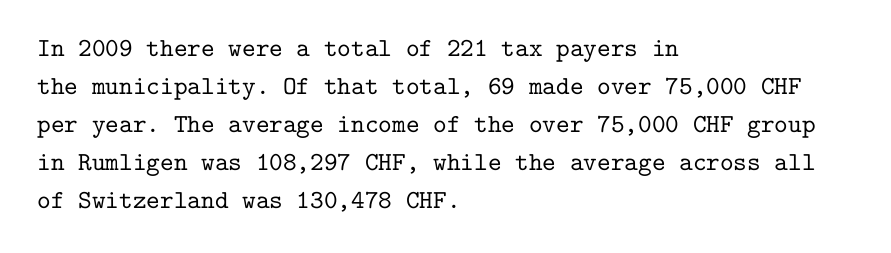
{"italic": "no", "underline": "no", "align": "left", "line_spacing": "normal", "line_spacing_ratio": 1.46, "letter_spacing": "normal", "letter_spacing_em": 0.0, "glyph_px": 26}
